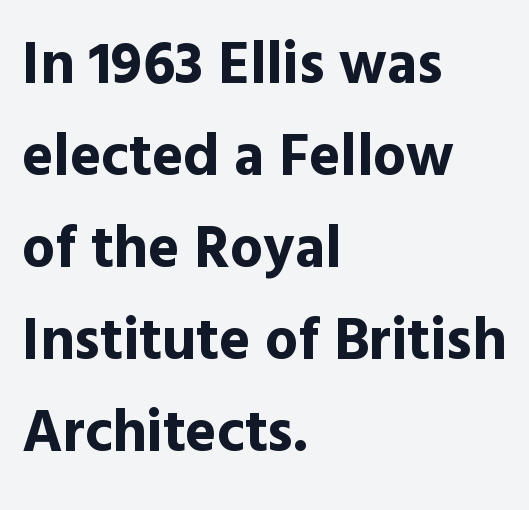
The designer went with a sans here, leaving each stem footless. Successive baselines arrive at the customary interval. Where is the straight margin? On the left. This sample has the flowing, uneven cadence of proportional lettering.
